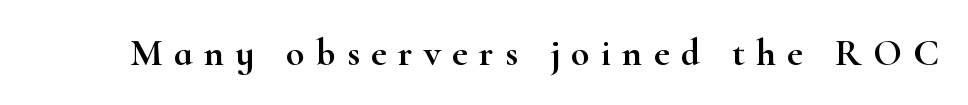
The image shows 38 px wide serif type, upright; set unusually wide letter spacing (+0.3 em), not underlined; high stroke contrast and a small x-height.
